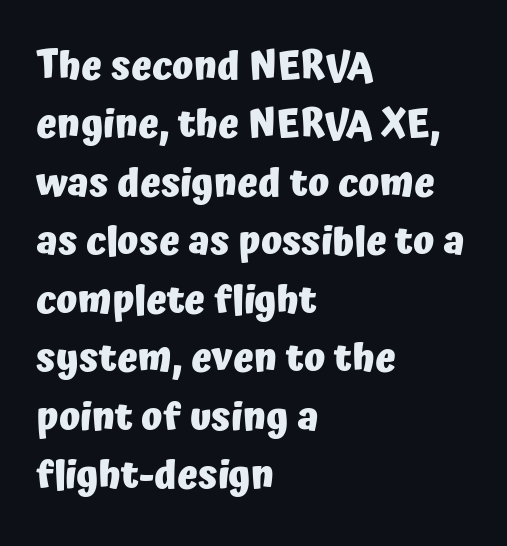
The image shows 39 px heavy sans-serif type, upright; set left-aligned, normal line spacing (1.5x), normal letter spacing, not underlined; low stroke contrast and a medium x-height.
